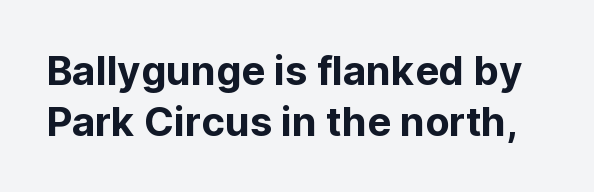
Q: Is the text italic (slanted)? A: No, it is upright.
Q: Is the typeface a serif or a sans-serif typeface? A: Sans-serif.
Q: Is the text underlined? A: No.
Q: Is the spacing between letters normal or unusually wide? A: Normal.
Q: Is the spacing between lines tight, normal or loose? A: Normal.
Q: Width (condensed, normal, or wide)? A: Normal.
Q: Stroke contrast? A: Low.
Q: x-height? A: Medium.
Q: Monospaced? A: No.
